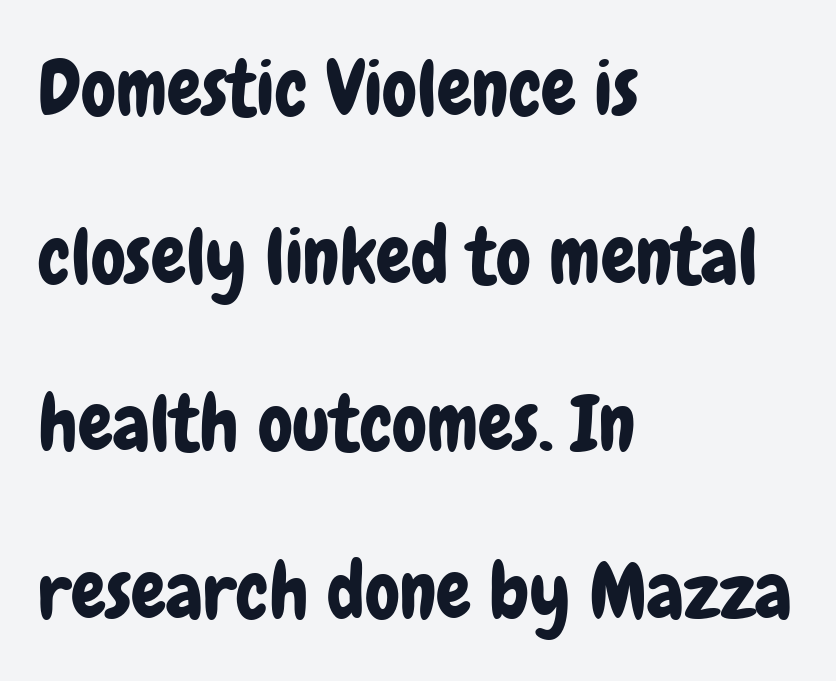
Q: Is the text italic (slanted)? A: No, it is upright.
Q: Is the typeface a serif or a sans-serif typeface? A: Sans-serif.
Q: Is the text underlined? A: No.
Q: How is the paragraph aligned? A: Left-aligned.
Q: Is the spacing between letters normal or unusually wide? A: Normal.
Q: Is the spacing between lines tight, normal or loose? A: Loose.
Q: Width (condensed, normal, or wide)? A: Condensed.
Q: Stroke contrast? A: Low.
Q: x-height? A: Medium.
Q: Monospaced? A: No.
